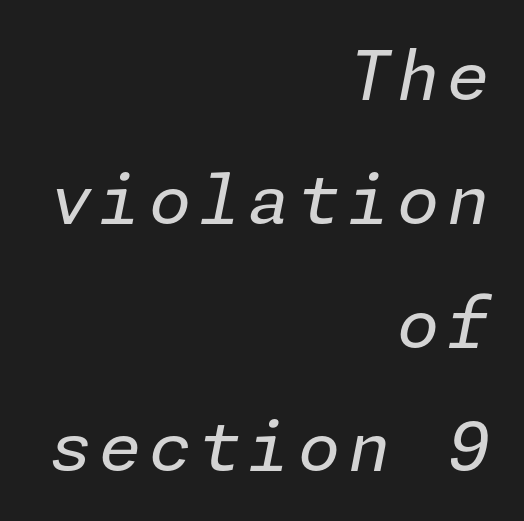
{"italic": "yes", "lean": "right", "slant_degrees": 11, "bold": "no", "weight": "regular", "width": "normal", "stroke_contrast": "low", "x_height": "medium", "underline": "no", "align": "right", "line_spacing_ratio": 1.82, "glyph_px": 68}
